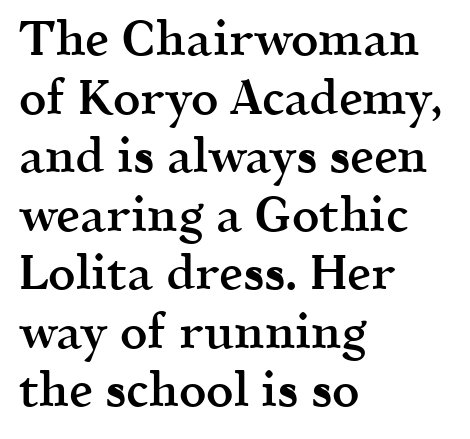
{"serif": "yes", "italic": "no", "bold": "semi", "weight": "semibold", "width": "normal", "x_height": "medium", "monospaced": "no", "underline": "no", "align": "left", "line_spacing_ratio": 1.22, "letter_spacing": "normal", "letter_spacing_em": 0.0, "glyph_px": 48}
